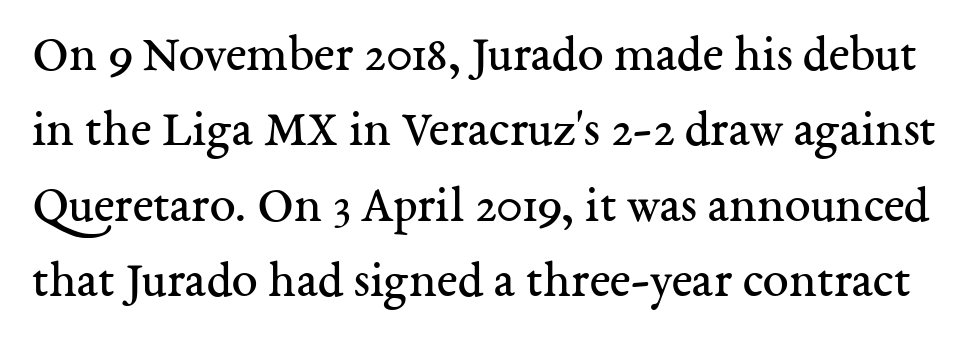
The image shows 52 px regular-weight serif type, upright; set normal line spacing (1.45x), normal letter spacing, not underlined; medium stroke contrast and a medium x-height.
